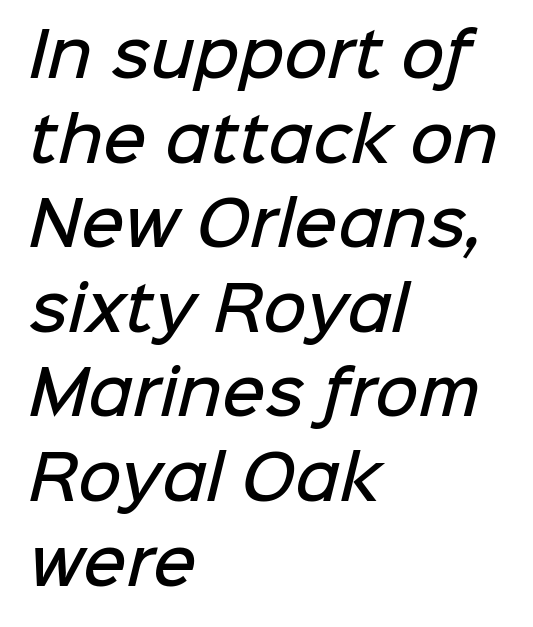
The image shows 60 px semibold sans-serif type; set left-aligned, normal line spacing (1.41x), normal letter spacing, not underlined; low stroke contrast and a medium x-height.
